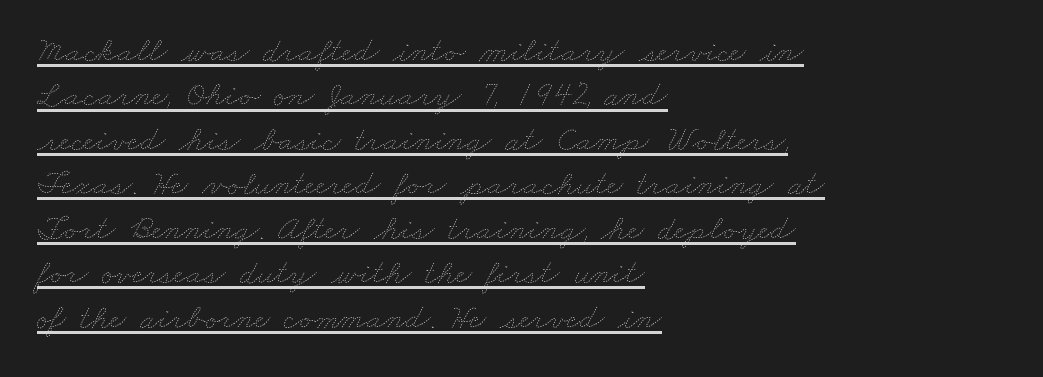
{"bold": "no", "weight": "thin", "width": "wide", "stroke_contrast": "low", "x_height": "small", "monospaced": "no", "underline": "yes", "align": "left", "line_spacing": "normal", "line_spacing_ratio": 1.27, "letter_spacing": "normal", "letter_spacing_em": 0.0, "glyph_px": 35}
